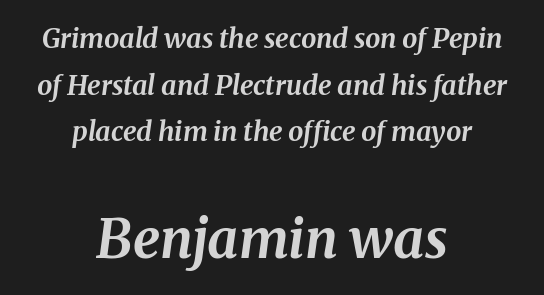
The image shows 54 px bold type, italic (leaning right); set centered, line spacing 1.73x, normal letter spacing, not underlined; the second (bottom) block is 2.0x larger; medium stroke contrast and a medium x-height.
